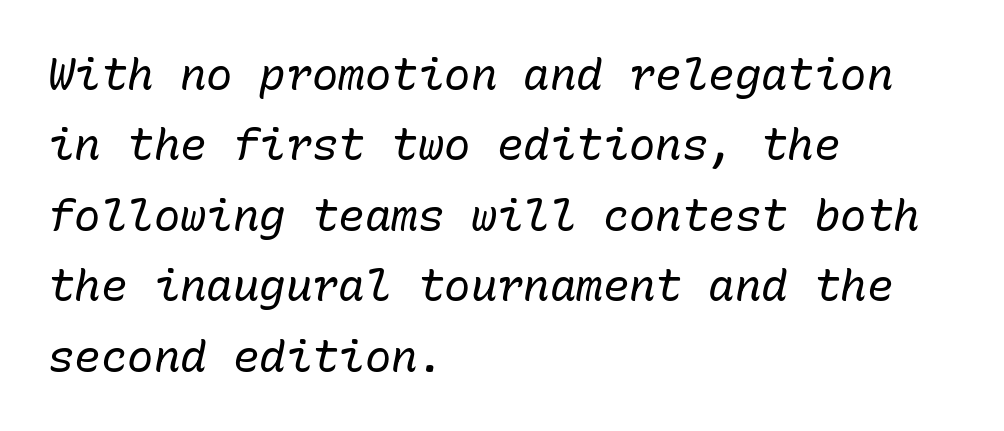
Q: Is the text bold? A: No.
Q: Is the text italic (slanted)? A: Yes, it leans right by about 10 degrees.
Q: Is the text underlined? A: No.
Q: How is the paragraph aligned? A: Left-aligned.
Q: Is the spacing between letters normal or unusually wide? A: Normal.
Q: Is the spacing between lines tight, normal or loose? A: Normal.
Q: Width (condensed, normal, or wide)? A: Normal.
Q: Stroke contrast? A: Low.
Q: x-height? A: Medium.
Q: Monospaced? A: Yes.
